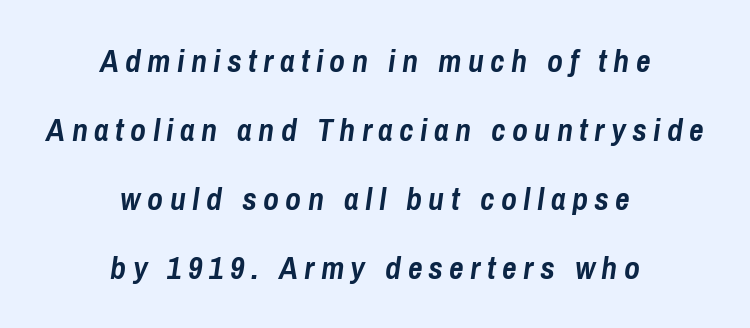
The passage shown is emphatically bold. Caption: expanded tracking, letters set apart. Does the leading feel generous? Absolutely, it's lavish. Every character sits at an angle, as italics do. Notice how the passage keeps no hard edge, just a central spine. Underlining? Definitely not there.
